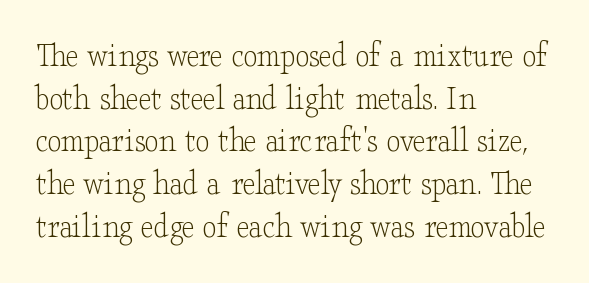
Q: Is the text bold? A: No.
Q: Is the text italic (slanted)? A: No, it is upright.
Q: Is the typeface a serif or a sans-serif typeface? A: Serif.
Q: Is the text underlined? A: No.
Q: How is the paragraph aligned? A: Left-aligned.
Q: Is the spacing between letters normal or unusually wide? A: Normal.
Q: Width (condensed, normal, or wide)? A: Wide.
Q: Stroke contrast? A: Low.
Q: x-height? A: Small.
Q: Monospaced? A: No.
